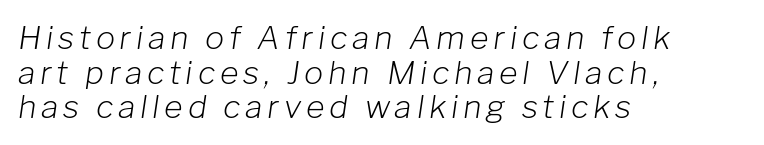
Glance below the letters and you will spot only blank space. No chunkiness to these letters — they're not bold. Caption: multi-line text, flush left, ragged right. It's the slanting kind of type.
